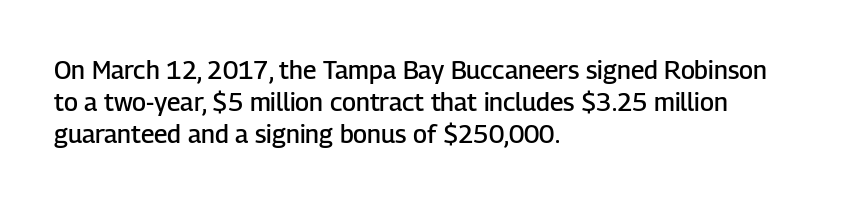
Q: Is the text bold? A: Semi-bold.
Q: Is the text italic (slanted)? A: No, it is upright.
Q: Is the text underlined? A: No.
Q: How is the paragraph aligned? A: Left-aligned.
Q: Is the spacing between letters normal or unusually wide? A: Normal.
Q: Is the spacing between lines tight, normal or loose? A: Normal.
